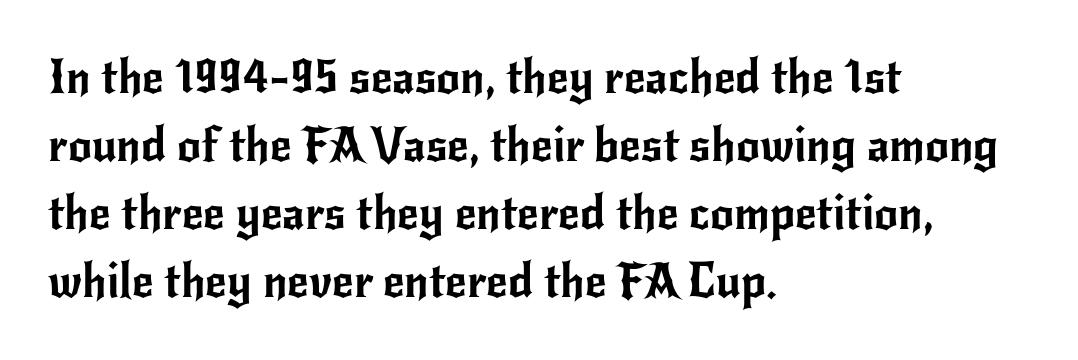
The image shows 47 px sans-serif type, upright; set left-aligned, normal line spacing (1.45x), normal letter spacing, not underlined; low stroke contrast and a small x-height.
